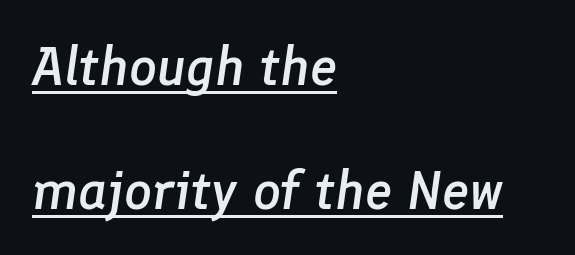
The line-height multiplier appears high, well above default. Notice the strokes are somewhat thickened but not fully heavy: this is a semibold. Is the block centered? No — it sits flush against the left margin. Somebody hit Ctrl+U on this one — the words are underlined. Here the designer chose a conventional face with non-uniform glyph widths.
